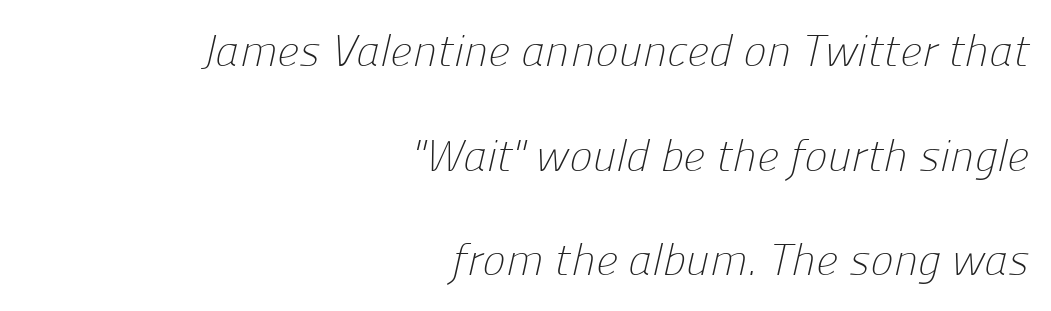
Note the varied advance widths — an 'i' is clearly narrower than an 'm'. The typeface has the unassuming heft of standard copy or less. The rag falls on the left side of this text block. Horizontal bands of white between lines are thick stripes. Between one letter and the next there's only the usual sliver of space. Words float on clear page, feet unadorned.
